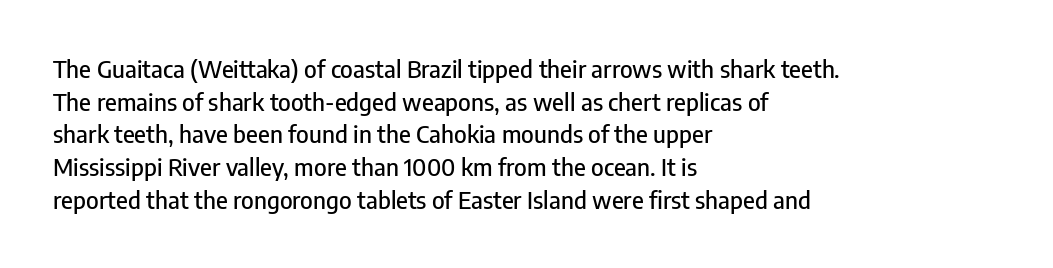
The vertical gap from one line to the next is medium. The rendering keeps characters at their native spacing. The axis of the letterforms is exactly vertical. Bare-footed words on every line. In CSS terms this would be text-align: left.
